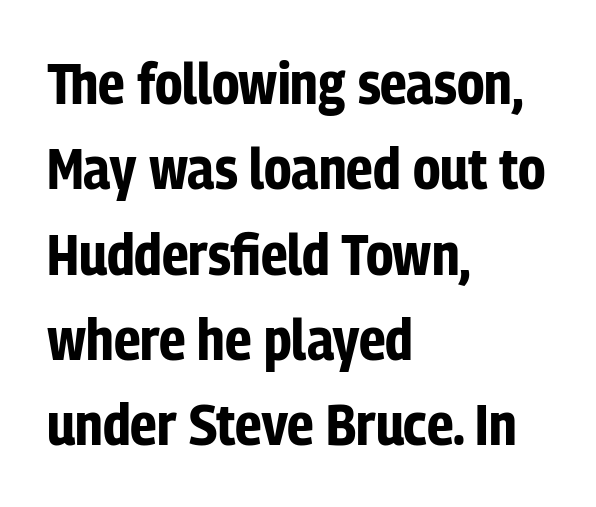
The image shows 58 px bold, condensed sans-serif type, upright; set left-aligned, normal line spacing (1.47x), normal letter spacing, not underlined; low stroke contrast and a medium x-height.
